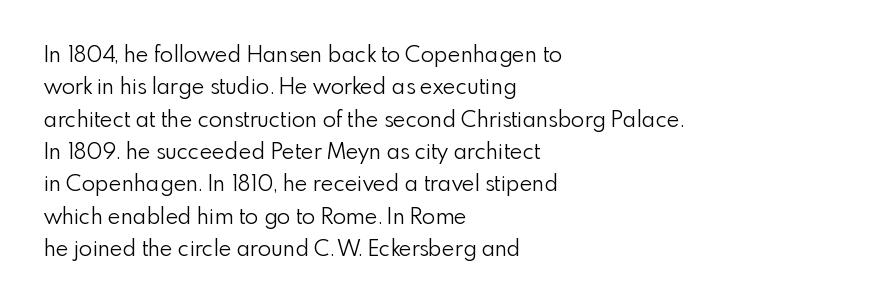
The image shows 22 px text type, upright; set left-aligned, normal line spacing (1.47x), normal letter spacing, not underlined.
